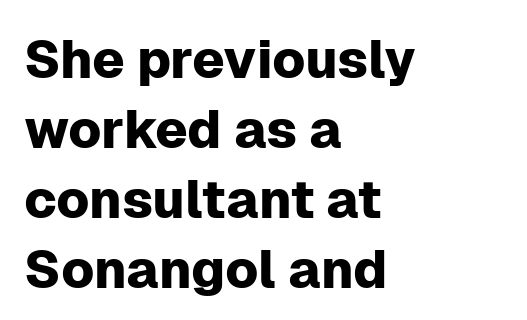
{"serif": "no", "italic": "no", "width": "normal", "stroke_contrast": "low", "x_height": "medium", "monospaced": "no", "underline": "no", "align": "left", "line_spacing": "normal", "line_spacing_ratio": 1.32, "letter_spacing": "normal", "letter_spacing_em": 0.0, "glyph_px": 53}
